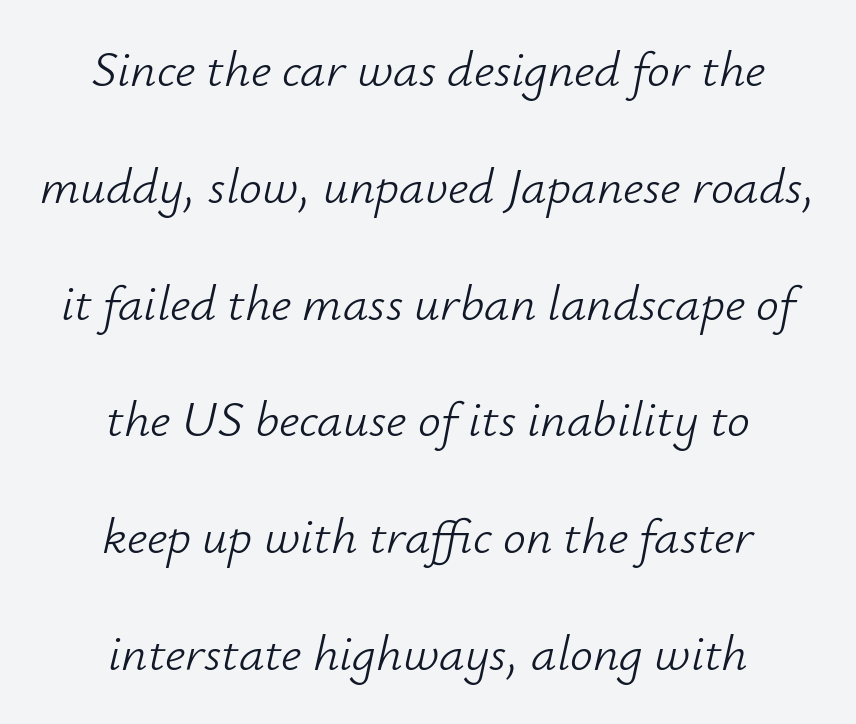
{"italic": "yes", "lean": "right", "slant_degrees": 12, "bold": "no", "weight": "light", "width": "normal", "stroke_contrast": "low", "x_height": "small", "monospaced": "no", "underline": "no", "align": "center", "line_spacing": "loose", "line_spacing_ratio": 2.29, "letter_spacing": "normal", "letter_spacing_em": 0.0, "glyph_px": 51}
